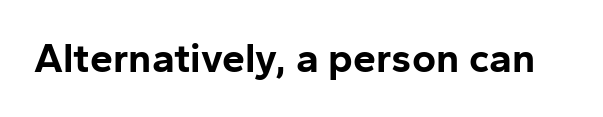
The image shows 41 px bold sans-serif type, upright; set normal letter spacing, not underlined; low stroke contrast and a medium x-height.
